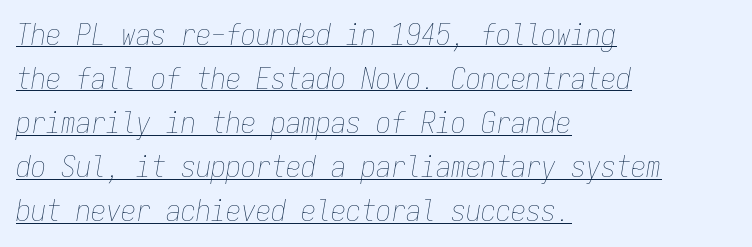
The image shows 30 px thin, condensed type, italic (leaning right), monospaced; set left-aligned, normal line spacing (1.47x), normal letter spacing, underlined; low stroke contrast and a medium x-height.
